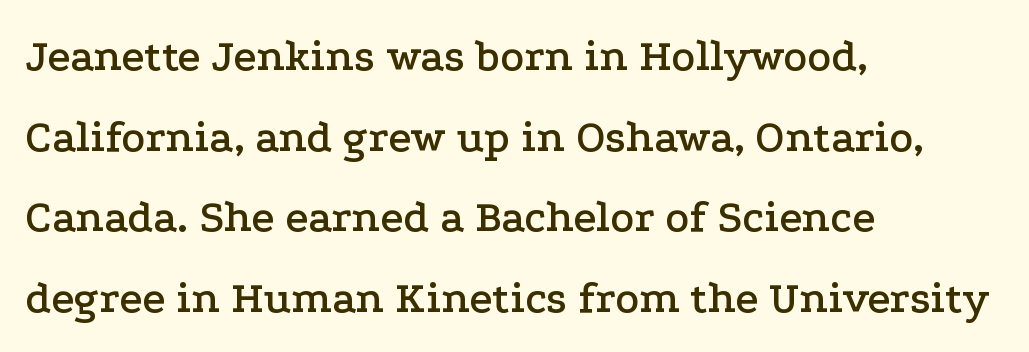
Q: Is the text italic (slanted)? A: No, it is upright.
Q: Is the typeface a serif or a sans-serif typeface? A: Serif.
Q: Is the text underlined? A: No.
Q: How is the paragraph aligned? A: Left-aligned.
Q: Is the spacing between letters normal or unusually wide? A: Normal.
Q: Width (condensed, normal, or wide)? A: Wide.
Q: Stroke contrast? A: Low.
Q: x-height? A: Medium.
Q: Monospaced? A: No.
